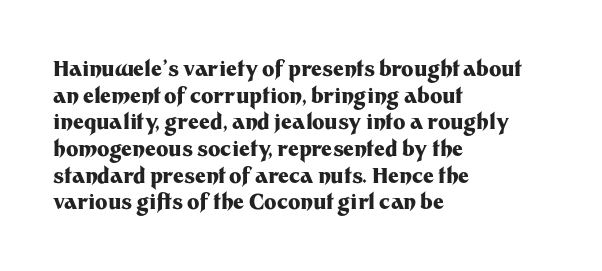
The image shows 21 px bold type, upright; set left-aligned, normal line spacing (1.27x), normal letter spacing, not underlined.
